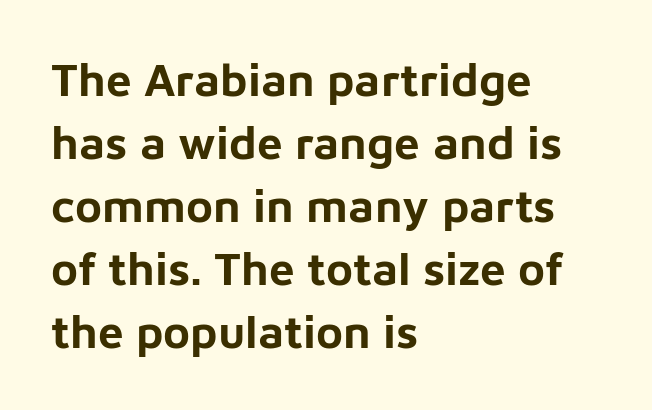
Q: Is the text bold? A: Yes.
Q: Is the text italic (slanted)? A: No, it is upright.
Q: Is the typeface a serif or a sans-serif typeface? A: Sans-serif.
Q: Is the text underlined? A: No.
Q: How is the paragraph aligned? A: Left-aligned.
Q: Is the spacing between letters normal or unusually wide? A: Normal.
Q: Is the spacing between lines tight, normal or loose? A: Normal.
Q: Width (condensed, normal, or wide)? A: Normal.
Q: Stroke contrast? A: Low.
Q: x-height? A: Medium.
Q: Monospaced? A: No.
